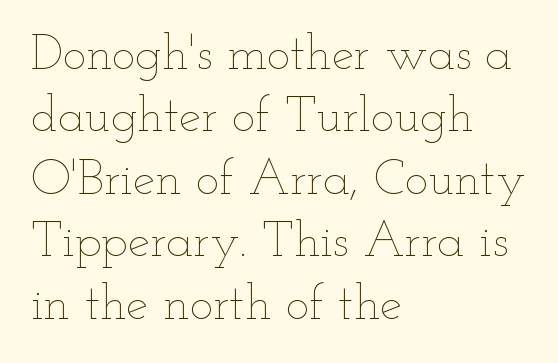
Q: Is the text bold? A: No.
Q: Is the text italic (slanted)? A: No, it is upright.
Q: Is the text underlined? A: No.
Q: How is the paragraph aligned? A: Left-aligned.
Q: Is the spacing between letters normal or unusually wide? A: Normal.
Q: Is the spacing between lines tight, normal or loose? A: Normal.
Q: Width (condensed, normal, or wide)? A: Wide.
Q: Stroke contrast? A: Low.
Q: x-height? A: Small.
Q: Monospaced? A: No.
